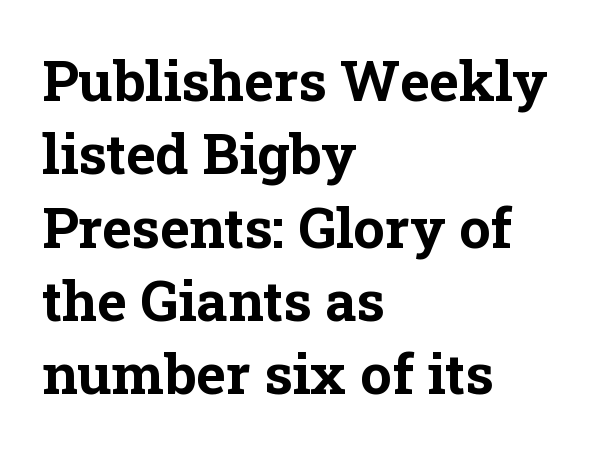
Q: Is the text bold? A: Yes.
Q: Is the text italic (slanted)? A: No, it is upright.
Q: Is the typeface a serif or a sans-serif typeface? A: Serif.
Q: Is the text underlined? A: No.
Q: How is the paragraph aligned? A: Left-aligned.
Q: Is the spacing between letters normal or unusually wide? A: Normal.
Q: Is the spacing between lines tight, normal or loose? A: Normal.
Q: Width (condensed, normal, or wide)? A: Normal.
Q: Stroke contrast? A: Low.
Q: x-height? A: Medium.
Q: Monospaced? A: No.
